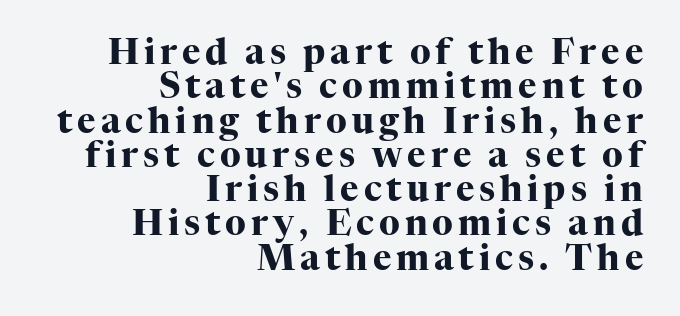
{"serif": "yes", "italic": "no", "bold": "yes", "weight": "heavy", "width": "normal", "stroke_contrast": "high", "x_height": "medium", "monospaced": "no", "underline": "no", "align": "right", "line_spacing": "tight", "line_spacing_ratio": 0.98, "glyph_px": 35}
